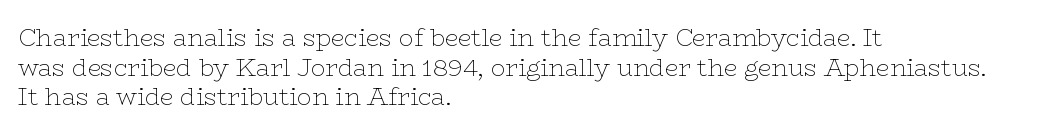
The image shows 24 px text type, upright; set left-aligned, line spacing 1.23x, normal letter spacing, not underlined.
